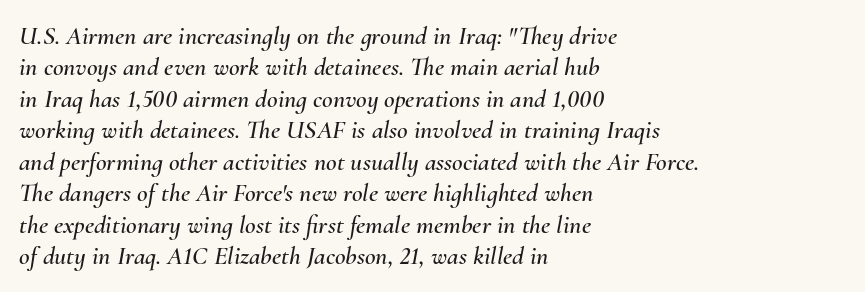
The rag falls on the right side of this text block. Each word holds together tightly as a unit, with standard inter-letter gaps. Notice how the stems are inclined rather than vertical — that's the hallmark of italics. Nobody drew a line under any word here.
